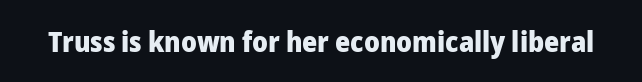
{"serif": "no", "italic": "no", "bold": "yes", "weight": "heavy", "width": "normal", "stroke_contrast": "low", "x_height": "medium", "monospaced": "no", "underline": "no", "letter_spacing": "normal", "letter_spacing_em": 0.0, "glyph_px": 29}
